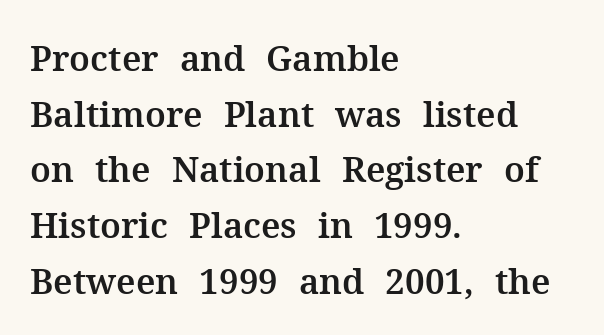
The image shows 35 px serif type, upright; set left-aligned, normal line spacing (1.59x), normal letter spacing, not underlined; medium stroke contrast and a medium x-height.
